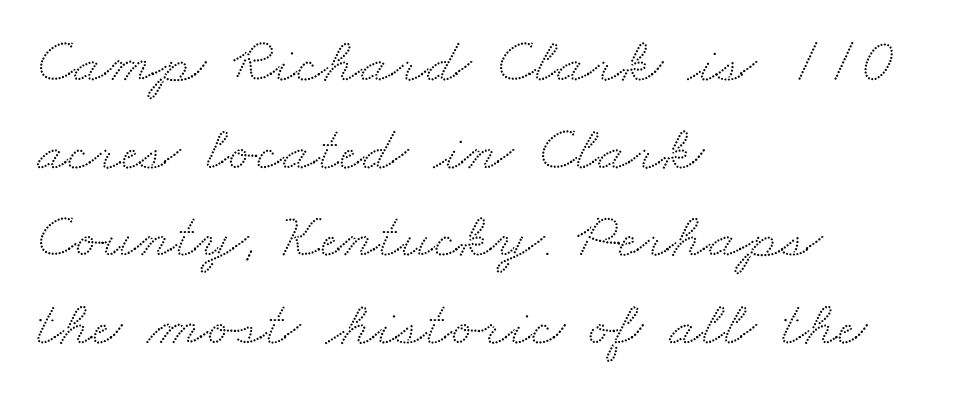
{"serif": "yes", "width": "wide", "stroke_contrast": "medium", "x_height": "small", "monospaced": "no", "underline": "no", "align": "left", "line_spacing": "normal", "line_spacing_ratio": 1.37, "letter_spacing": "normal", "letter_spacing_em": 0.0, "glyph_px": 64}
